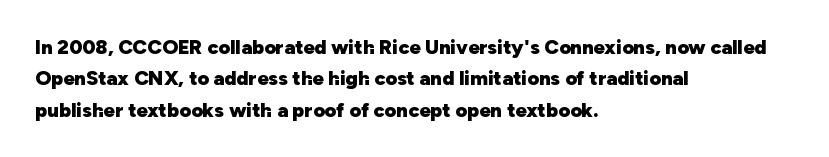
Q: Is the text bold? A: Yes.
Q: Is the text italic (slanted)? A: No, it is upright.
Q: Is the text underlined? A: No.
Q: How is the paragraph aligned? A: Left-aligned.
Q: Is the spacing between letters normal or unusually wide? A: Normal.
Q: Is the spacing between lines tight, normal or loose? A: Normal.
